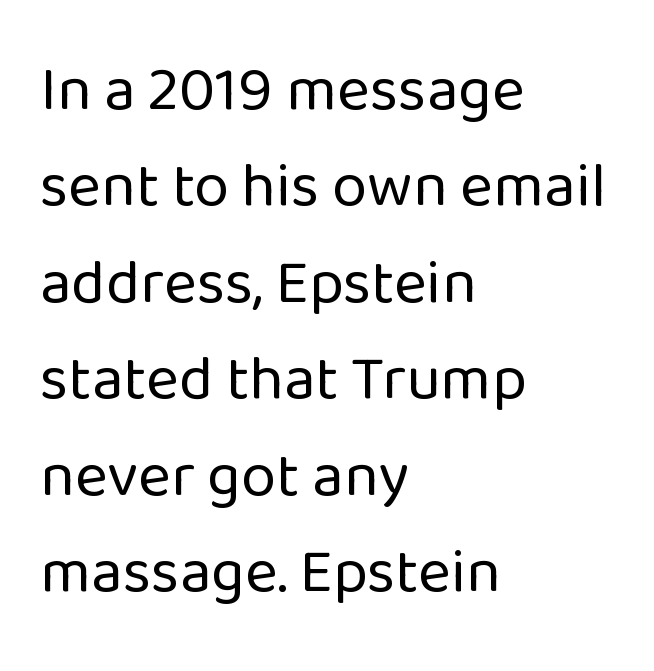
Q: Is the text bold? A: No.
Q: Is the text italic (slanted)? A: No, it is upright.
Q: Is the typeface a serif or a sans-serif typeface? A: Sans-serif.
Q: Is the text underlined? A: No.
Q: How is the paragraph aligned? A: Left-aligned.
Q: Is the spacing between letters normal or unusually wide? A: Normal.
Q: Is the spacing between lines tight, normal or loose? A: Normal.
Q: Width (condensed, normal, or wide)? A: Normal.
Q: Stroke contrast? A: Low.
Q: x-height? A: Medium.
Q: Monospaced? A: No.
